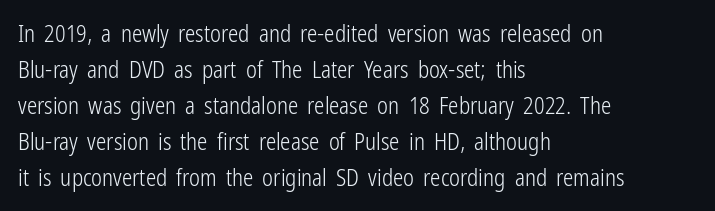
{"italic": "no", "bold": "no", "underline": "no", "align": "left", "line_spacing": "normal", "line_spacing_ratio": 1.56, "letter_spacing": "normal", "letter_spacing_em": 0.0, "glyph_px": 23}
